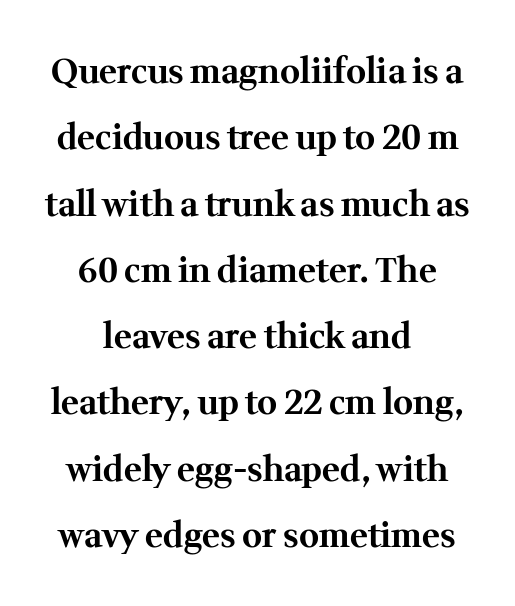
The image shows 34 px bold serif type, upright; set centered, loose line spacing (1.95x), normal letter spacing, not underlined; medium stroke contrast and a medium x-height.
